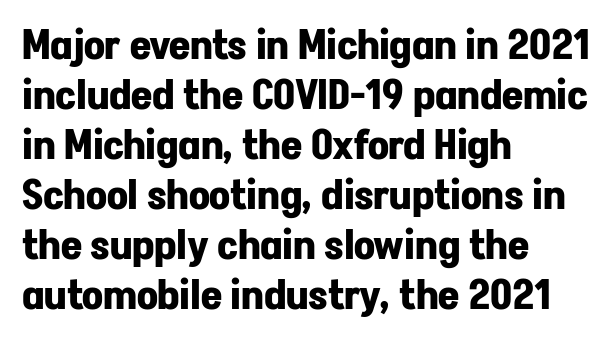
Q: Is the text bold? A: Yes.
Q: Is the text italic (slanted)? A: No, it is upright.
Q: Is the typeface a serif or a sans-serif typeface? A: Sans-serif.
Q: Is the text underlined? A: No.
Q: How is the paragraph aligned? A: Left-aligned.
Q: Is the spacing between letters normal or unusually wide? A: Normal.
Q: Width (condensed, normal, or wide)? A: Normal.
Q: Stroke contrast? A: Low.
Q: x-height? A: Medium.
Q: Monospaced? A: No.
